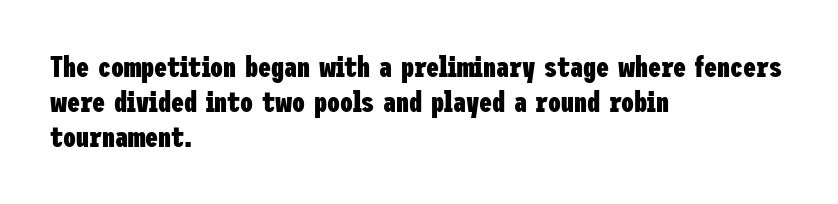
{"serif": "no", "italic": "no", "bold": "yes", "weight": "heavy", "width": "condensed", "stroke_contrast": "low", "x_height": "medium", "underline": "no", "align": "left", "line_spacing_ratio": 1.2, "letter_spacing": "normal", "letter_spacing_em": 0.0, "glyph_px": 29}
